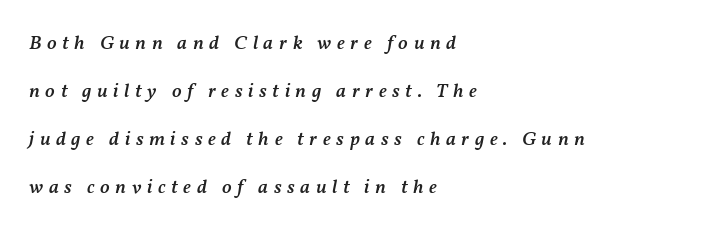
Q: Is the text bold? A: Semi-bold.
Q: Is the text italic (slanted)? A: Yes, it leans right by about 11 degrees.
Q: Is the text underlined? A: No.
Q: How is the paragraph aligned? A: Left-aligned.
Q: Is the spacing between letters normal or unusually wide? A: Unusually wide.
Q: Is the spacing between lines tight, normal or loose? A: Loose.
